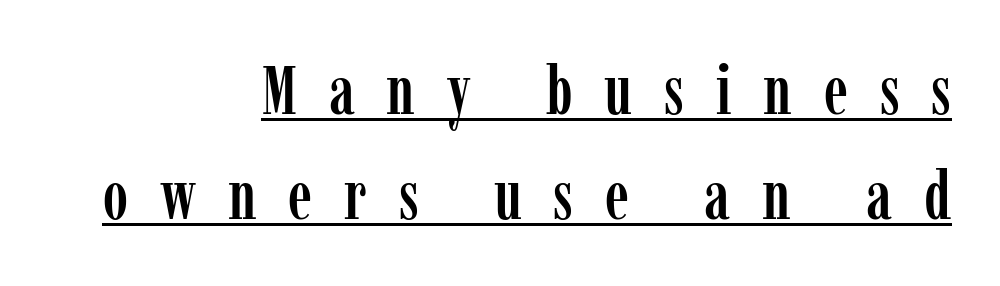
{"serif": "yes", "italic": "no", "width": "condensed", "stroke_contrast": "low", "x_height": "medium", "monospaced": "no", "underline": "yes", "align": "right", "line_spacing": "normal", "line_spacing_ratio": 1.55, "letter_spacing": "wide", "letter_spacing_em": 0.47, "glyph_px": 68}
